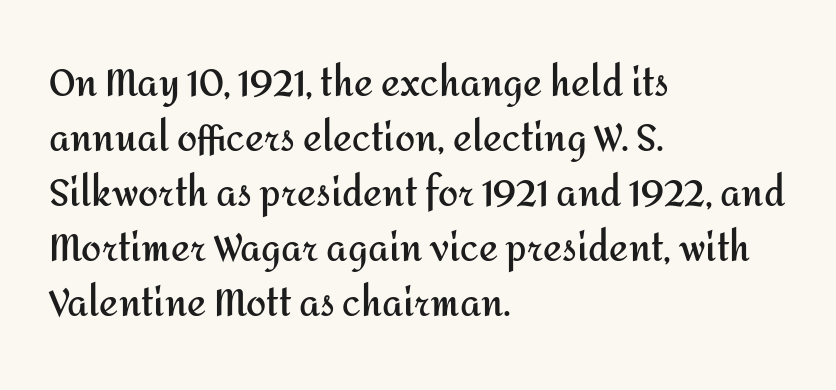
The image shows 36 px semibold sans-serif type, upright; set left-aligned, normal line spacing (1.53x), normal letter spacing, not underlined; medium stroke contrast and a medium x-height.
